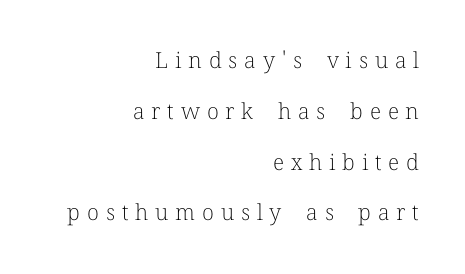
{"italic": "no", "bold": "no", "underline": "no", "align": "right", "line_spacing": "loose", "line_spacing_ratio": 2.31, "letter_spacing": "wide", "letter_spacing_em": 0.31, "glyph_px": 22}
